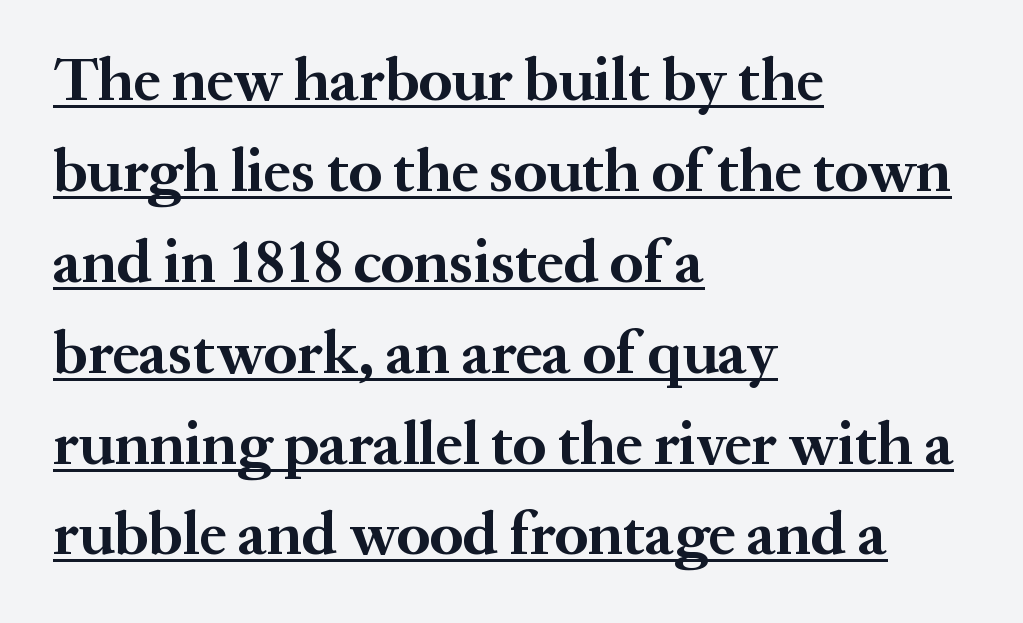
{"serif": "yes", "italic": "no", "bold": "yes", "weight": "bold", "width": "normal", "stroke_contrast": "medium", "x_height": "medium", "monospaced": "no", "underline": "yes", "align": "left", "line_spacing": "normal", "line_spacing_ratio": 1.49, "letter_spacing": "normal", "letter_spacing_em": 0.0, "glyph_px": 61}
